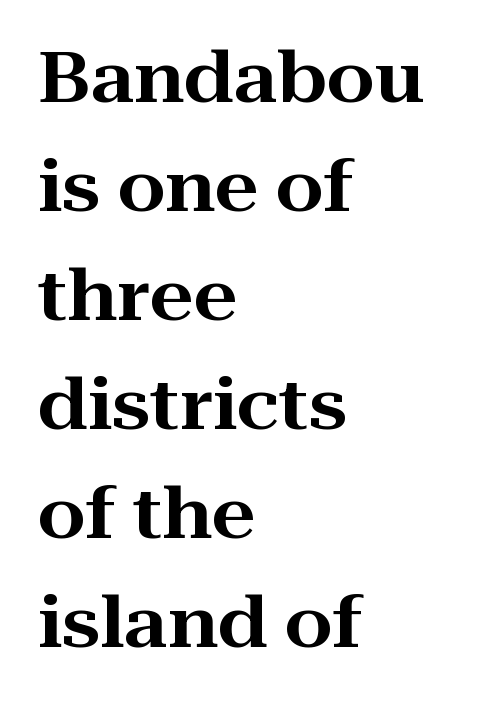
Q: Is the text italic (slanted)? A: No, it is upright.
Q: Is the typeface a serif or a sans-serif typeface? A: Serif.
Q: Is the text underlined? A: No.
Q: How is the paragraph aligned? A: Left-aligned.
Q: Is the spacing between letters normal or unusually wide? A: Normal.
Q: Is the spacing between lines tight, normal or loose? A: Normal.
Q: Width (condensed, normal, or wide)? A: Wide.
Q: Stroke contrast? A: High.
Q: x-height? A: Medium.
Q: Monospaced? A: No.
